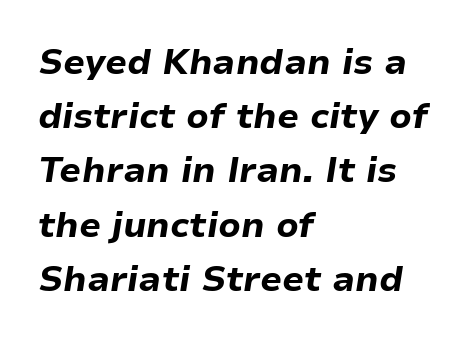
Q: Is the text bold? A: Yes.
Q: Is the text italic (slanted)? A: Yes, it leans right by about 9 degrees.
Q: Is the text underlined? A: No.
Q: How is the paragraph aligned? A: Left-aligned.
Q: Is the spacing between letters normal or unusually wide? A: Normal.
Q: Is the spacing between lines tight, normal or loose? A: Normal.
Q: Width (condensed, normal, or wide)? A: Normal.
Q: Stroke contrast? A: Low.
Q: x-height? A: Medium.
Q: Monospaced? A: No.
